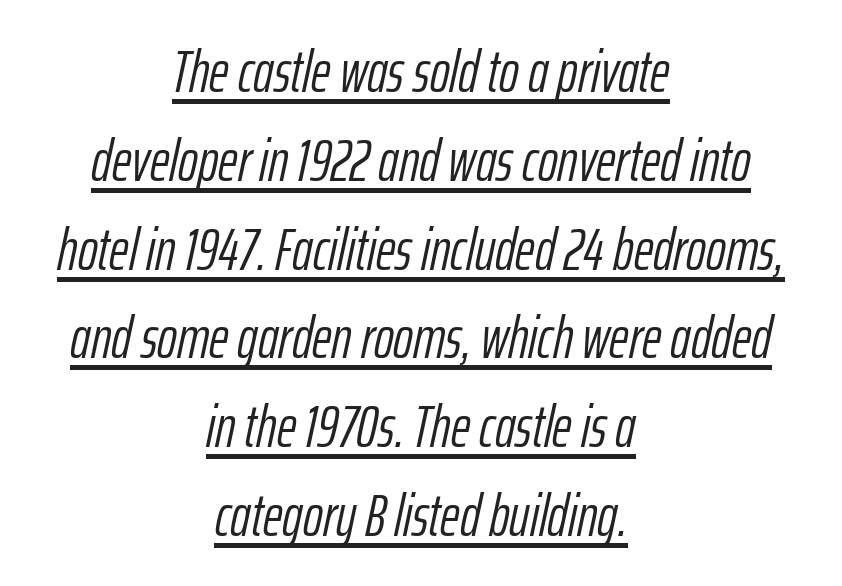
Caption: lettering with a line underneath. Characters are canted at an angle relative to the baseline's perpendicular. Character widths vary here, with narrow letters taking less room than wide ones. A typesetter would call this zero additional tracking. Vertical stems look standard width or narrower in stroke. The passage shown stacks its lines at a standard gap.
